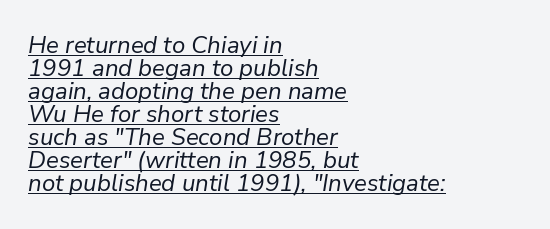
{"italic": "yes", "lean": "right", "slant_degrees": 9, "bold": "no", "underline": "yes", "align": "left", "line_spacing": "tight", "line_spacing_ratio": 0.96, "letter_spacing": "normal", "letter_spacing_em": 0.0, "glyph_px": 24}
